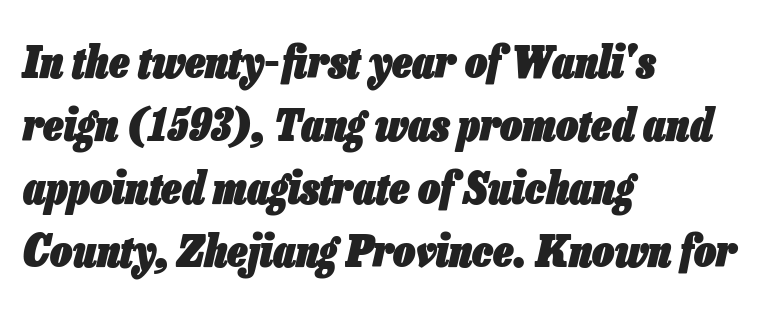
The image shows 44 px heavy, condensed type, italic (leaning right); set left-aligned, normal line spacing (1.43x), normal letter spacing, not underlined; low stroke contrast and a medium x-height.
